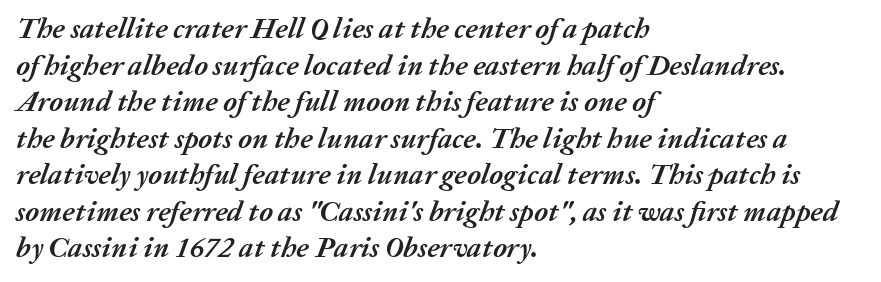
The image shows 29 px semibold type, italic (leaning right); set left-aligned, normal line spacing (1.26x), normal letter spacing, not underlined; medium stroke contrast and a medium x-height.
